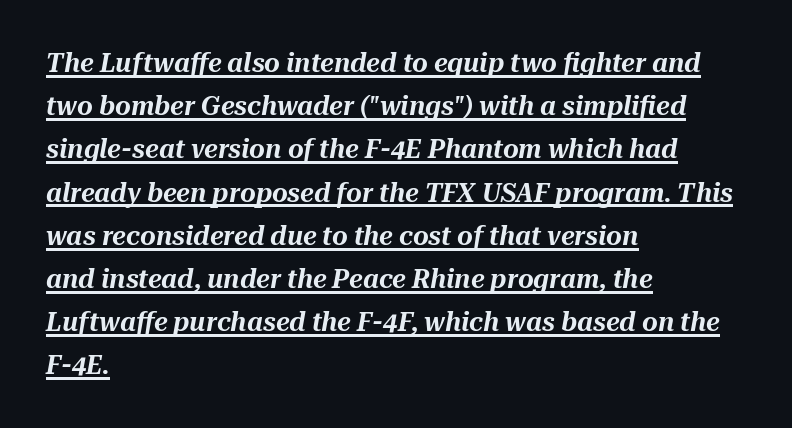
Q: Is the text italic (slanted)? A: Yes, it leans right by about 10 degrees.
Q: Is the text underlined? A: Yes.
Q: How is the paragraph aligned? A: Left-aligned.
Q: Is the spacing between letters normal or unusually wide? A: Normal.
Q: Is the spacing between lines tight, normal or loose? A: Normal.
